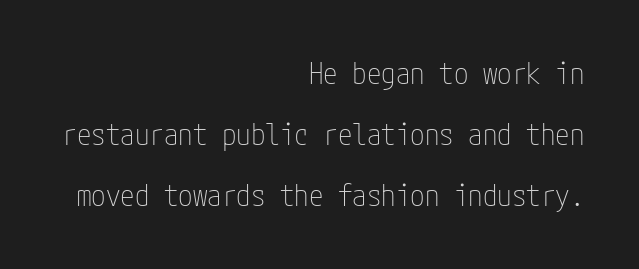
Characters remain perfectly vertical along every line. The face used here is a sans, in the tradition of grotesques and geometrics. No letter is thick-stroked: the sample isn't bold. This sample uses plain, unmodified letter spacing. Notice how the passage keeps a crisp vertical edge on the right only.
